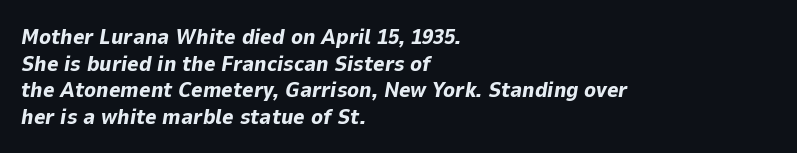
{"italic": "yes", "lean": "right", "slant_degrees": 9, "bold": "yes", "underline": "no", "align": "left", "line_spacing_ratio": 1.21, "letter_spacing": "normal", "letter_spacing_em": 0.0, "glyph_px": 22}
